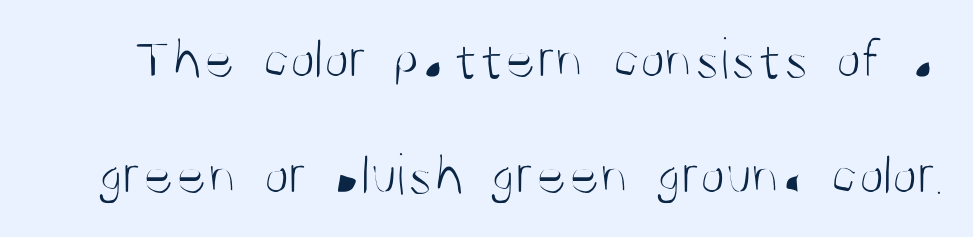
No extra ink here — the face is not bold. Bare-footed words on every line. Observe the ordinary spacing: letters are neighbours, not strangers. The typography opts for an upright posture over an oblique one. Varying glyph widths throughout — classic text-font behaviour.
